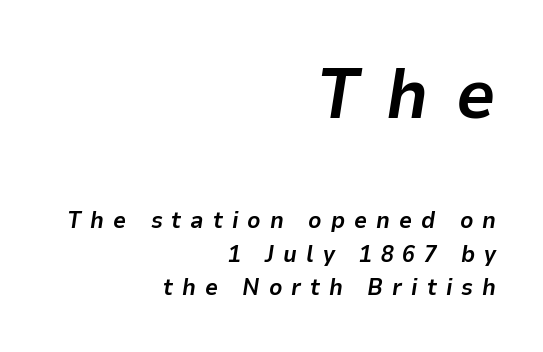
Q: Is the text bold? A: Yes.
Q: Is the text italic (slanted)? A: Yes, it leans right by about 9 degrees.
Q: Is the text underlined? A: No.
Q: How is the paragraph aligned? A: Right-aligned.
Q: Is the spacing between letters normal or unusually wide? A: Unusually wide.
Q: Is the spacing between lines tight, normal or loose? A: Normal.
Q: Which block of text is set in a larger size, the first (top) or the second (bottom)? A: The first (top) one.
Q: Width (condensed, normal, or wide)? A: Normal.
Q: Stroke contrast? A: Low.
Q: x-height? A: Medium.
Q: Monospaced? A: No.
